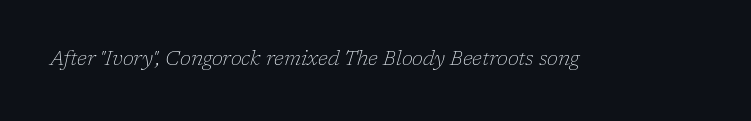
Check under the words: just untouched page. On a weight scale, this lands at 450 or below. The type is set solid horizontally, with unmodified tracking. The face used here has a pronounced slope to its letters.
